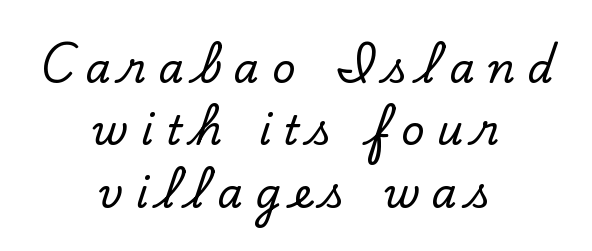
The image shows 41 px serif type; set centered, normal line spacing (1.52x), unusually wide letter spacing (+0.3 em), not underlined; low stroke contrast and a small x-height.
